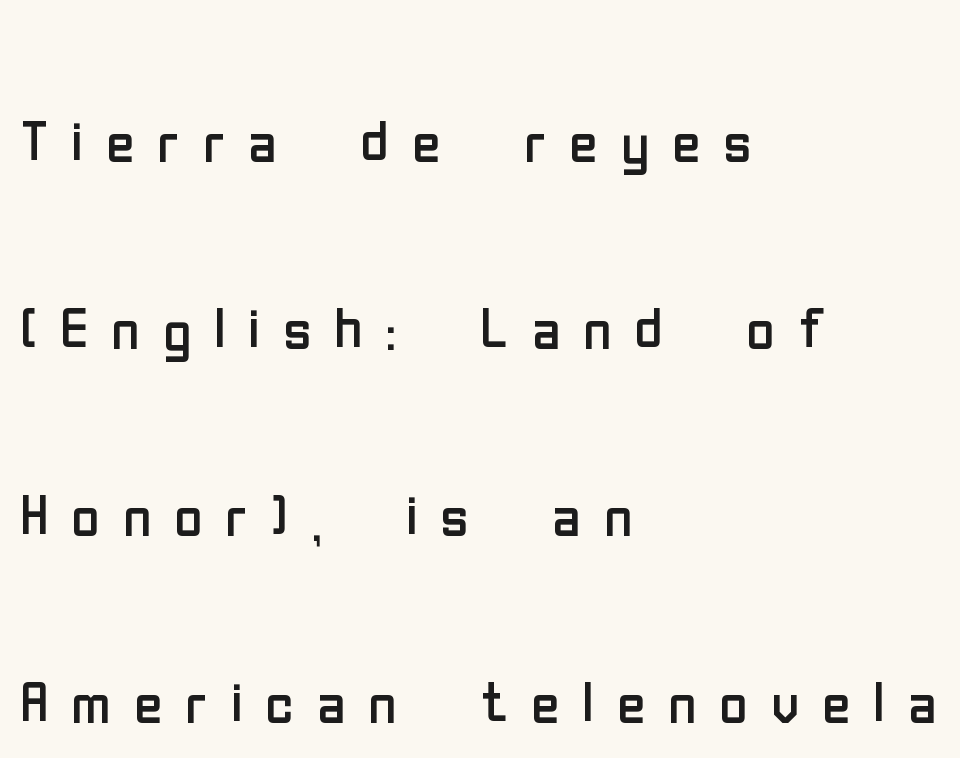
Each letter's strokes conclude bluntly, with no projecting serifs. The passage shown has open, widely tracked lettering throughout. Leftover space on each line is placed entirely after the last word. This rendering features lettering with no underline.
